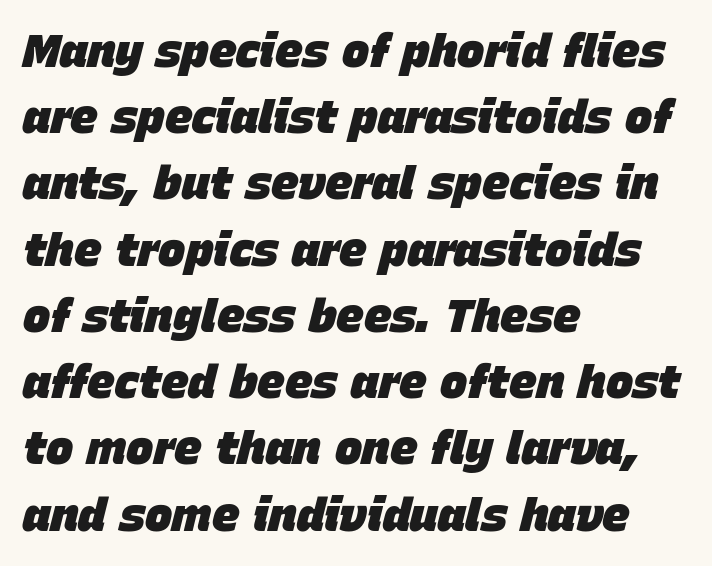
{"italic": "yes", "lean": "right", "slant_degrees": 15, "bold": "yes", "weight": "heavy", "width": "normal", "stroke_contrast": "low", "x_height": "large", "monospaced": "no", "underline": "no", "align": "left", "line_spacing": "normal", "line_spacing_ratio": 1.44, "letter_spacing": "normal", "letter_spacing_em": 0.0, "glyph_px": 46}
